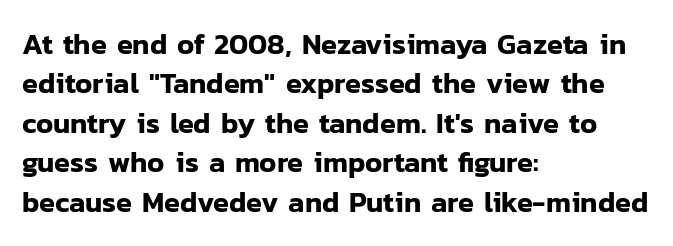
Visually the block forms a straight wall on the left and a jagged coastline on the right. How are the letters spaced? Ordinarily, with no added tracking. The font family rendered here belongs to the sans-serif group. Upright lettering throughout. Underlining? Definitely not there. Compared with typical paragraphs, the rows here are spaced about the same.
